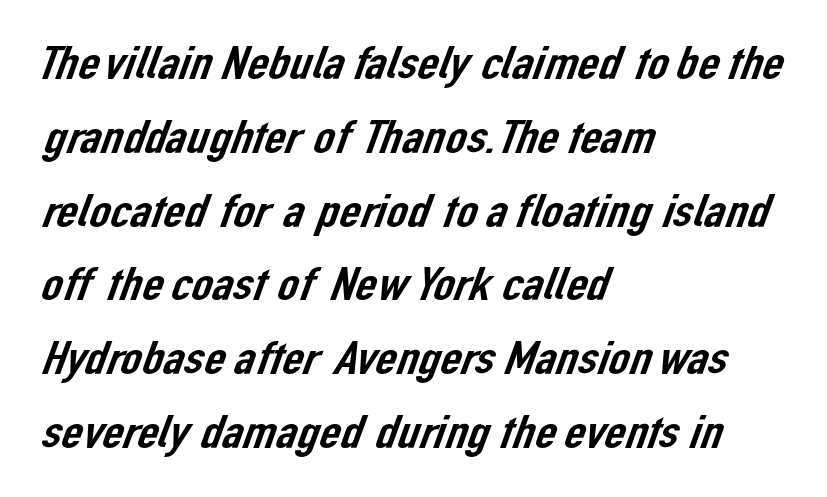
Type without underlining. Each letter keeps its own natural width here, so spacing adapts to shape. The line-height multiplier appears to be the usual default. The line texture is even and compact thanks to regular tracking. Type style note: lacks serifs.
